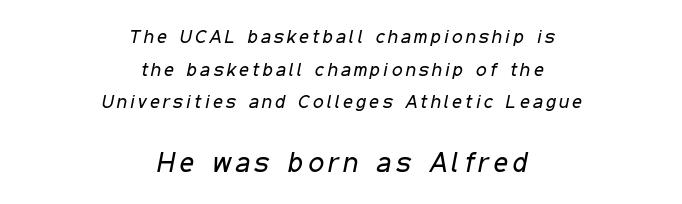
{"italic": "yes", "lean": "right", "slant_degrees": 11, "bold": "no", "weight": "regular", "width": "condensed", "stroke_contrast": "low", "x_height": "medium", "monospaced": "no", "underline": "no", "align": "center", "line_spacing_ratio": 1.72, "larger_block": "second", "size_ratio": 1.47, "glyph_px": 28}
